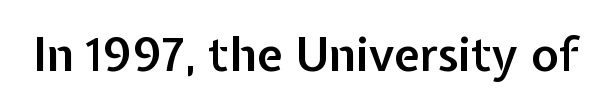
The image shows 47 px semibold sans-serif type, upright; set normal letter spacing, not underlined; low stroke contrast and a medium x-height.
